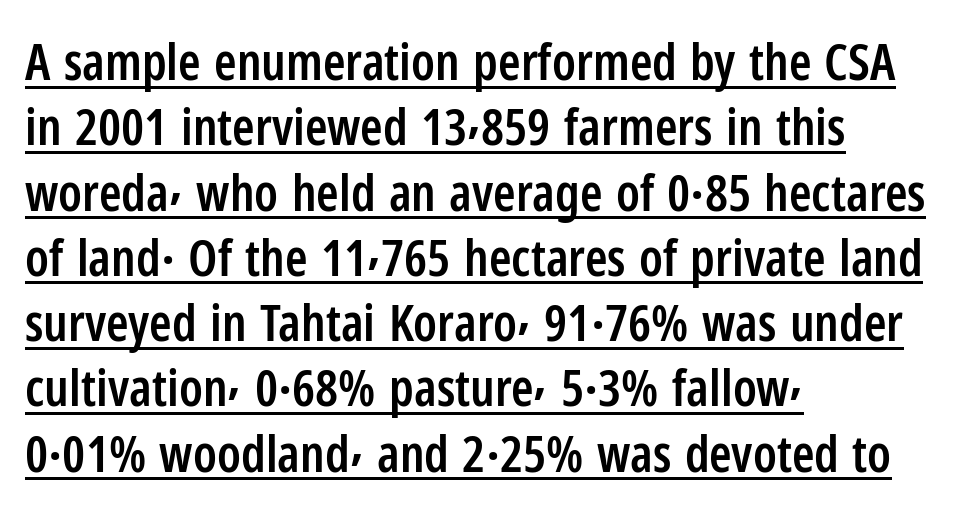
{"serif": "no", "italic": "no", "bold": "semi", "weight": "semibold", "width": "condensed", "stroke_contrast": "low", "x_height": "medium", "monospaced": "no", "underline": "yes", "align": "left", "line_spacing": "normal", "line_spacing_ratio": 1.28, "letter_spacing": "normal", "letter_spacing_em": 0.0, "glyph_px": 51}
